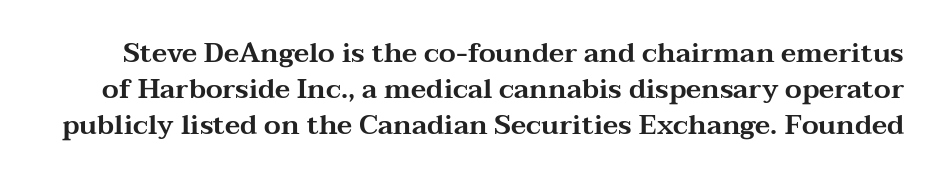
The image shows 27 px text type, upright; set normal line spacing (1.33x), normal letter spacing, not underlined.
